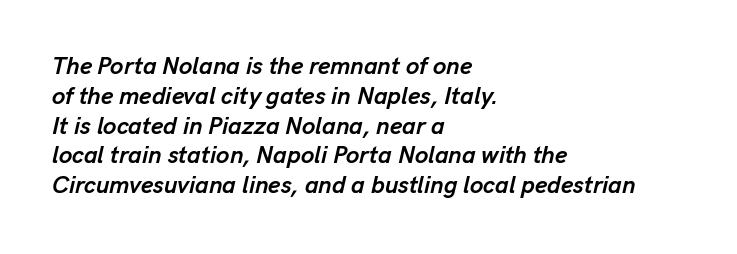
Q: Is the text bold? A: Yes.
Q: Is the text italic (slanted)? A: Yes, it leans right by about 13 degrees.
Q: Is the text underlined? A: No.
Q: How is the paragraph aligned? A: Left-aligned.
Q: Is the spacing between letters normal or unusually wide? A: Normal.
